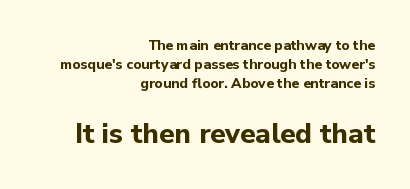
{"serif": "no", "italic": "no", "bold": "yes", "weight": "bold", "width": "normal", "stroke_contrast": "low", "x_height": "medium", "monospaced": "no", "underline": "no", "align": "right", "line_spacing": "normal", "line_spacing_ratio": 1.35, "letter_spacing": "normal", "letter_spacing_em": 0.0, "larger_block": "second", "size_ratio": 2.0, "glyph_px": 28}
